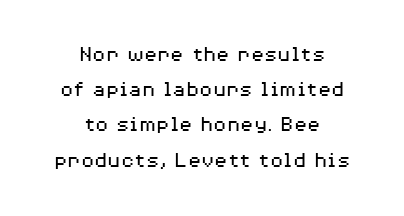
These lines were composed using upright roman letters. Honestly, the letter spacing is just normal — you wouldn't notice it. The foot of each line stays bare and open. This block has exactly the height ordinary leading produces.
